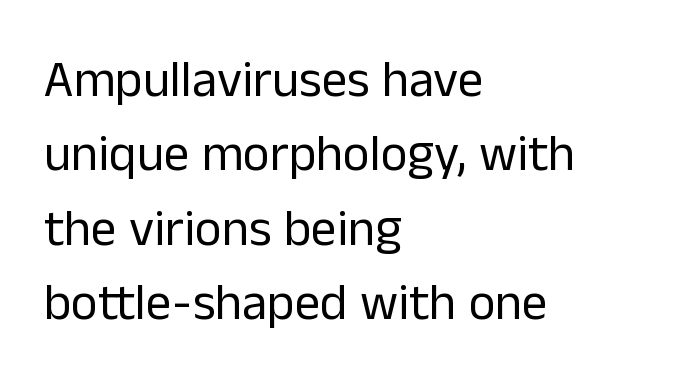
Q: Is the text bold? A: No.
Q: Is the text italic (slanted)? A: No, it is upright.
Q: Is the typeface a serif or a sans-serif typeface? A: Sans-serif.
Q: Is the text underlined? A: No.
Q: How is the paragraph aligned? A: Left-aligned.
Q: Is the spacing between letters normal or unusually wide? A: Normal.
Q: Is the spacing between lines tight, normal or loose? A: Normal.
Q: Width (condensed, normal, or wide)? A: Normal.
Q: Stroke contrast? A: Low.
Q: x-height? A: Medium.
Q: Monospaced? A: No.
